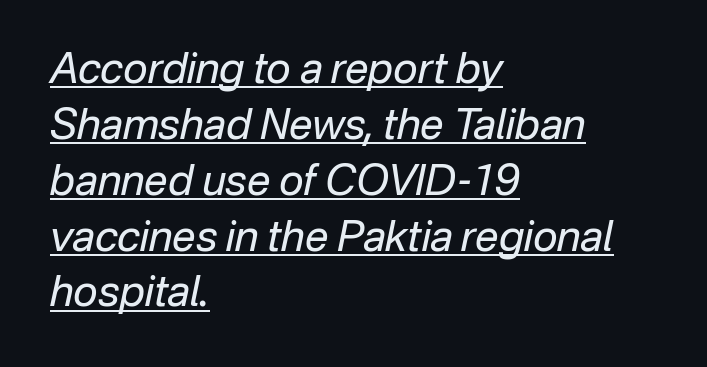
Typeset ragged right — the left edge is the straight one. Horizontal bands of white between lines are of average thickness. Words appear dense and cohesive because spacing is normal. The letters advance in unequal steps, a hallmark of proportional type. Weight: not bold — regular or lighter.
